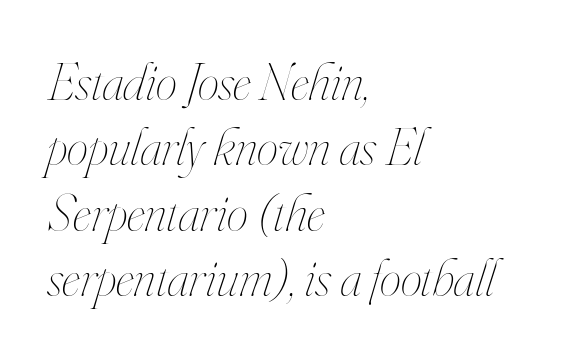
Each word holds together tightly as a unit, with standard inter-letter gaps. The face looks like a standard text weight, possibly lighter. Spacing verdict: proportional, widths tailored to each character. The space directly below the letters is spotless.
